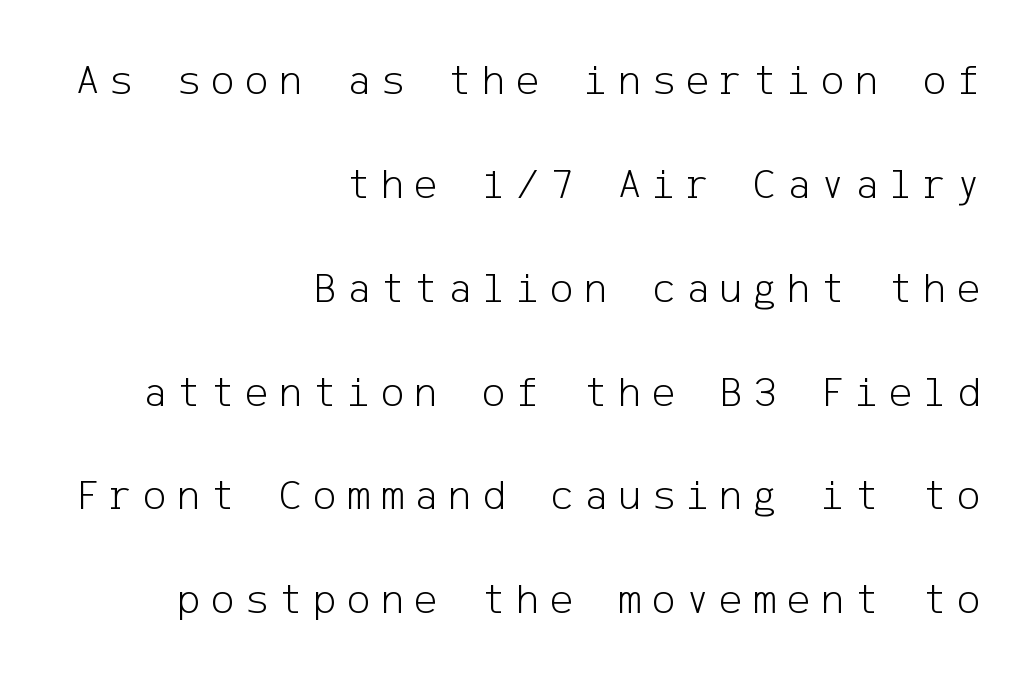
Q: Is the text bold? A: No.
Q: Is the text italic (slanted)? A: No, it is upright.
Q: Is the typeface a serif or a sans-serif typeface? A: Sans-serif.
Q: Is the text underlined? A: No.
Q: How is the paragraph aligned? A: Right-aligned.
Q: Is the spacing between letters normal or unusually wide? A: Unusually wide.
Q: Is the spacing between lines tight, normal or loose? A: Loose.
Q: Width (condensed, normal, or wide)? A: Normal.
Q: Stroke contrast? A: Low.
Q: x-height? A: Medium.
